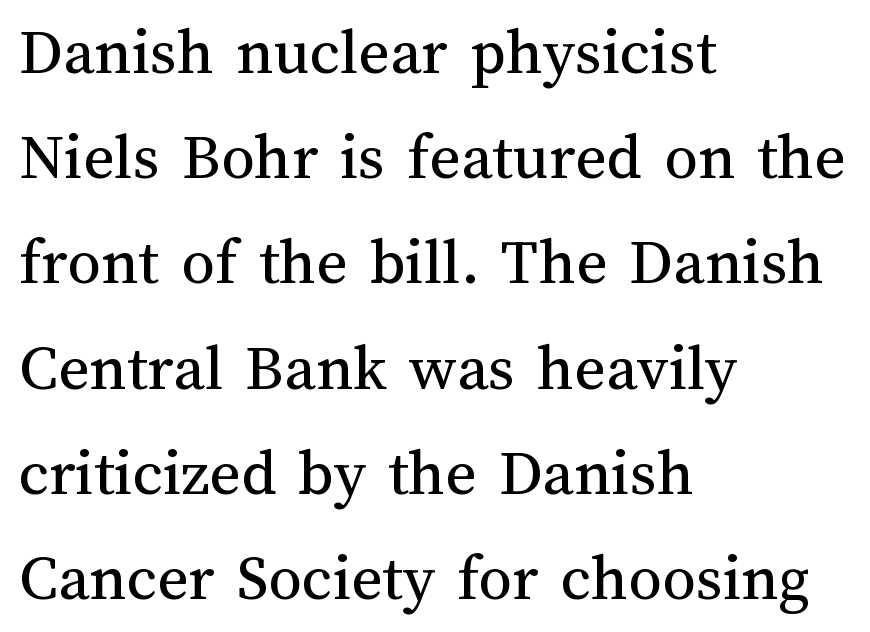
Each letter keeps its own natural width here, so spacing adapts to shape. Descenders hang freely into open space. The compositor pushed each line to the left boundary. Caption: standard tracking, unaltered. Unbolded letterforms with no extra heft. A roman cut, with each character standing at attention.
